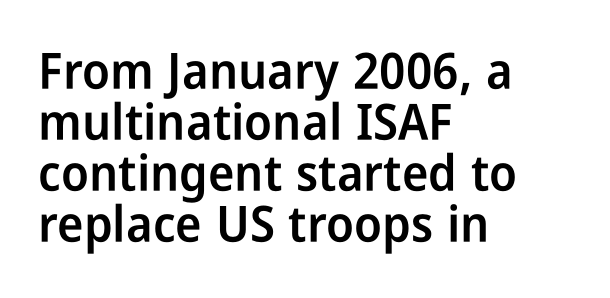
No word sits above an underline. This rendering employs a face without finishing strokes, i.e., a sans-serif. Italic: no, the glyphs are upright roman. This sample has the flowing, uneven cadence of proportional lettering.
